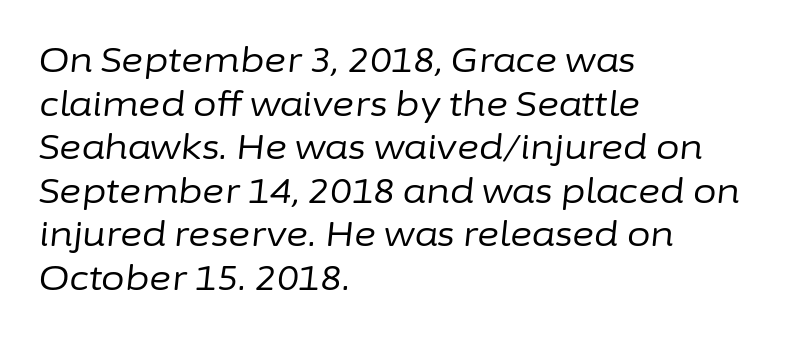
The image shows 34 px regular-weight type, italic (leaning right); set left-aligned, normal line spacing (1.28x), normal letter spacing, not underlined; low stroke contrast and a medium x-height.
